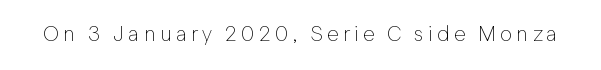
Italic? Not at all — the glyphs are vertical. The zone under the glyphs is completely vacant. Letter spacing: wide. Nothing heavy about these letters — not bold at all.
